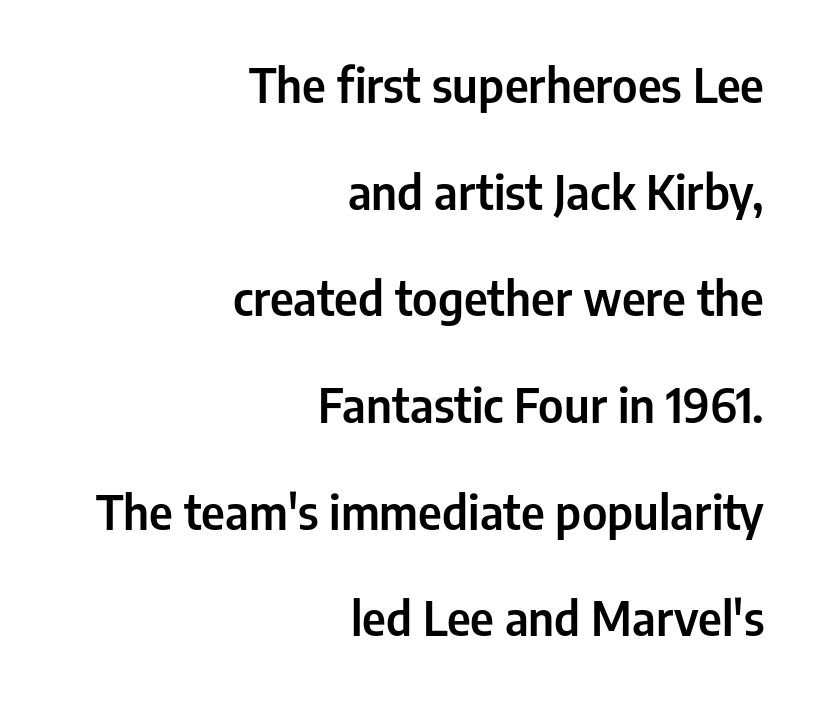
Q: Is the text italic (slanted)? A: No, it is upright.
Q: Is the typeface a serif or a sans-serif typeface? A: Sans-serif.
Q: Is the text underlined? A: No.
Q: How is the paragraph aligned? A: Right-aligned.
Q: Is the spacing between letters normal or unusually wide? A: Normal.
Q: Is the spacing between lines tight, normal or loose? A: Loose.
Q: Width (condensed, normal, or wide)? A: Condensed.
Q: Stroke contrast? A: Low.
Q: x-height? A: Medium.
Q: Monospaced? A: No.
